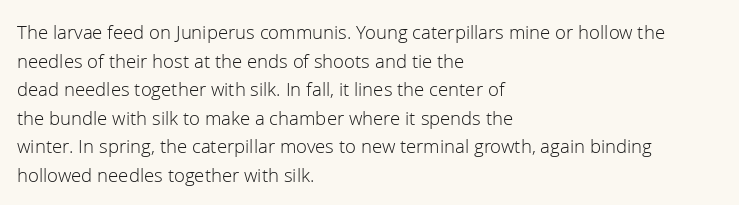
Honestly, the letter spacing is just normal — you wouldn't notice it. Every row of glyphs begins at an identical x-position on the left. The lettering holds an erect, upright posture throughout. A typesetter would call this leading conventional body-copy spacing.
